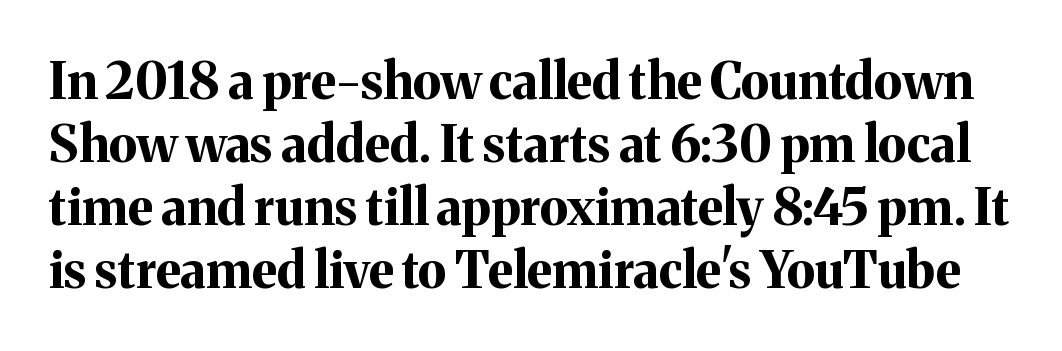
{"serif": "yes", "italic": "no", "bold": "yes", "weight": "bold", "width": "normal", "stroke_contrast": "medium", "x_height": "medium", "monospaced": "no", "underline": "no", "line_spacing": "normal", "line_spacing_ratio": 1.26, "letter_spacing": "normal", "letter_spacing_em": 0.0, "glyph_px": 50}
